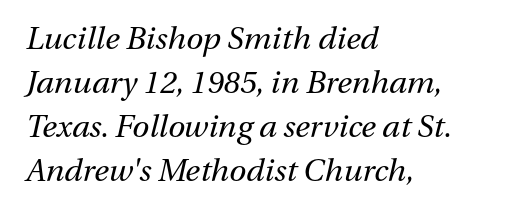
Q: Is the text bold? A: No.
Q: Is the text italic (slanted)? A: Yes, it leans right by about 13 degrees.
Q: Is the text underlined? A: No.
Q: How is the paragraph aligned? A: Left-aligned.
Q: Is the spacing between letters normal or unusually wide? A: Normal.
Q: Is the spacing between lines tight, normal or loose? A: Normal.
Q: Width (condensed, normal, or wide)? A: Normal.
Q: Stroke contrast? A: Medium.
Q: x-height? A: Medium.
Q: Monospaced? A: No.
